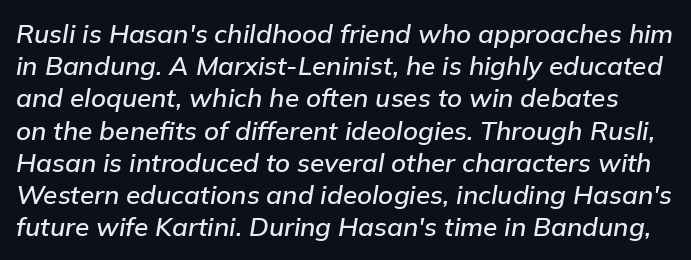
Q: Is the text italic (slanted)? A: Yes, it leans right by about 9 degrees.
Q: Is the text underlined? A: No.
Q: Is the spacing between letters normal or unusually wide? A: Normal.
